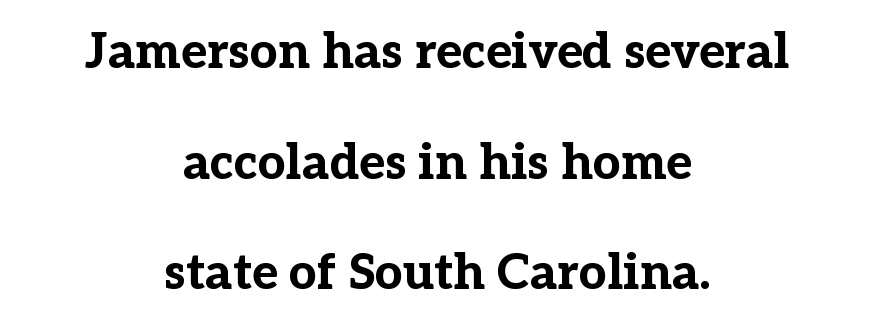
The image shows 49 px bold serif type, upright; set centered, loose line spacing (2.26x), normal letter spacing, not underlined; low stroke contrast and a medium x-height.
